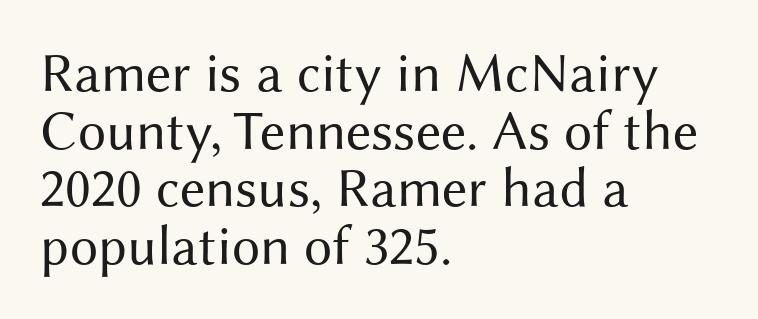
The font's upright variant was chosen for this text. This sample uses a sans-serif face. Is the type heavy? It reads as light-to-regular instead. Here the designer chose a conventional face with non-uniform glyph widths. A bare baseline throughout the passage. The lines are quadded left.
